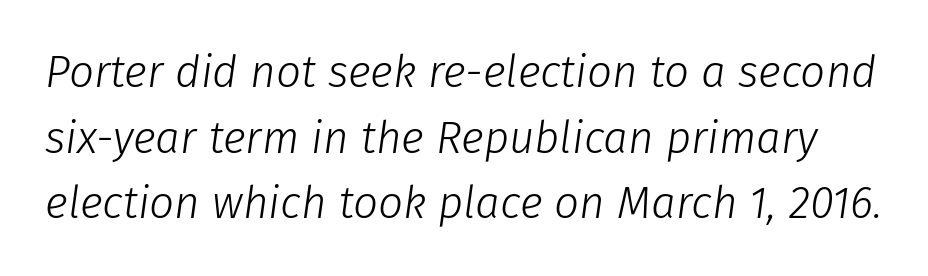
{"italic": "yes", "lean": "right", "slant_degrees": 8, "bold": "no", "weight": "light", "width": "normal", "stroke_contrast": "low", "x_height": "medium", "monospaced": "no", "underline": "no", "line_spacing": "normal", "line_spacing_ratio": 1.49, "letter_spacing": "normal", "letter_spacing_em": 0.0, "glyph_px": 44}
